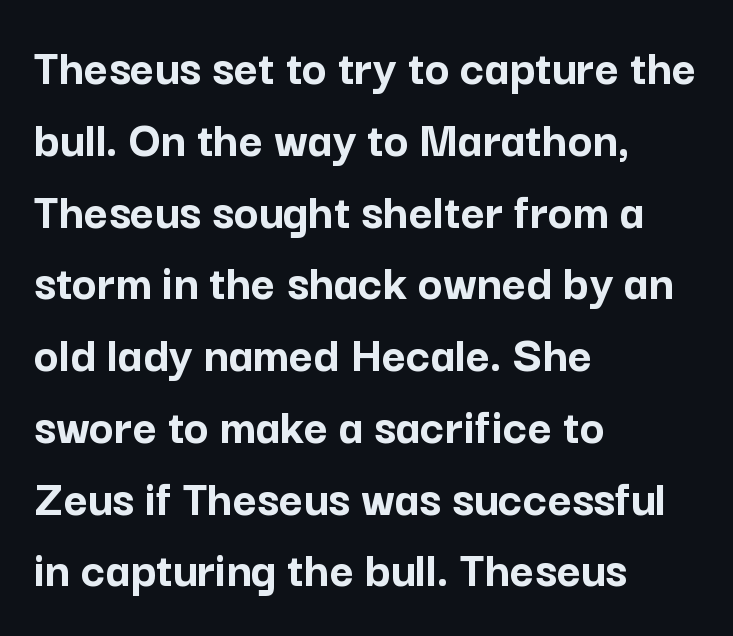
No extra tracking has been applied to these lines. Reading down the column, the eye jumps a familiar distance to each next line. The paragraph has a hard left edge and a soft right edge. Rendered with straight, roman letterforms.
